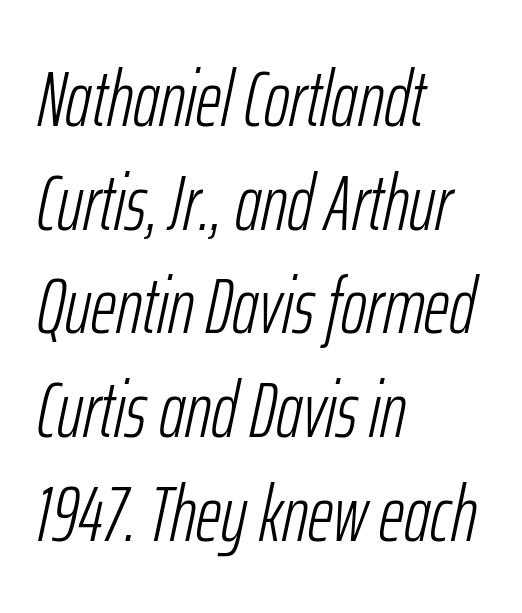
Q: Is the text bold? A: No.
Q: Is the text italic (slanted)? A: Yes, it leans right by about 12 degrees.
Q: Is the text underlined? A: No.
Q: How is the paragraph aligned? A: Left-aligned.
Q: Is the spacing between letters normal or unusually wide? A: Normal.
Q: Is the spacing between lines tight, normal or loose? A: Normal.
Q: Width (condensed, normal, or wide)? A: Condensed.
Q: Stroke contrast? A: Low.
Q: x-height? A: Medium.
Q: Monospaced? A: No.
